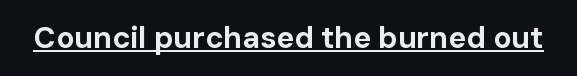
{"serif": "no", "italic": "no", "bold": "yes", "weight": "bold", "width": "normal", "stroke_contrast": "low", "x_height": "medium", "monospaced": "no", "underline": "yes", "letter_spacing": "normal", "letter_spacing_em": 0.0, "glyph_px": 30}
